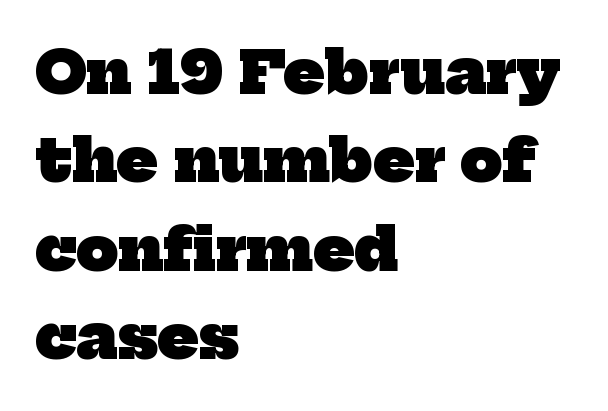
{"serif": "yes", "bold": "yes", "weight": "heavy", "width": "normal", "stroke_contrast": "low", "x_height": "medium", "monospaced": "no", "underline": "no", "align": "left", "line_spacing": "normal", "line_spacing_ratio": 1.5, "letter_spacing": "normal", "letter_spacing_em": 0.0, "glyph_px": 59}
